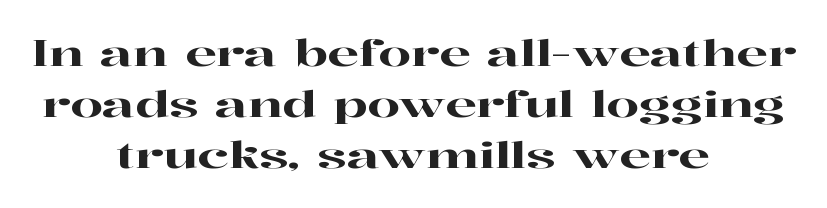
The image shows 37 px wide serif type, upright; set centered, normal line spacing (1.38x), normal letter spacing, not underlined; high stroke contrast and a medium x-height.
